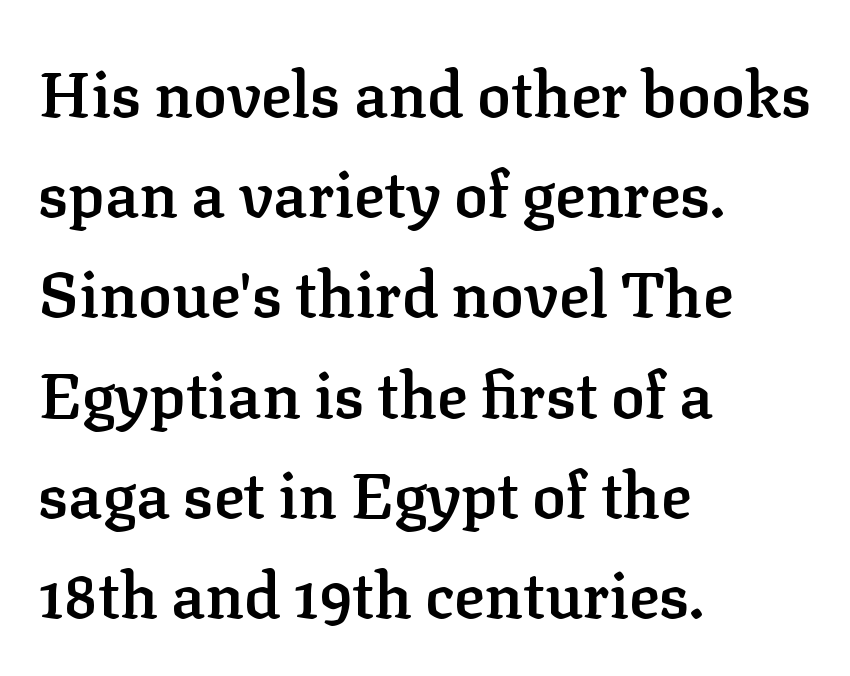
Q: Is the text bold? A: Semi-bold.
Q: Is the text italic (slanted)? A: No, it is upright.
Q: Is the typeface a serif or a sans-serif typeface? A: Serif.
Q: Is the text underlined? A: No.
Q: How is the paragraph aligned? A: Left-aligned.
Q: Is the spacing between letters normal or unusually wide? A: Normal.
Q: Is the spacing between lines tight, normal or loose? A: Normal.
Q: Width (condensed, normal, or wide)? A: Normal.
Q: Stroke contrast? A: Low.
Q: x-height? A: Medium.
Q: Monospaced? A: No.
